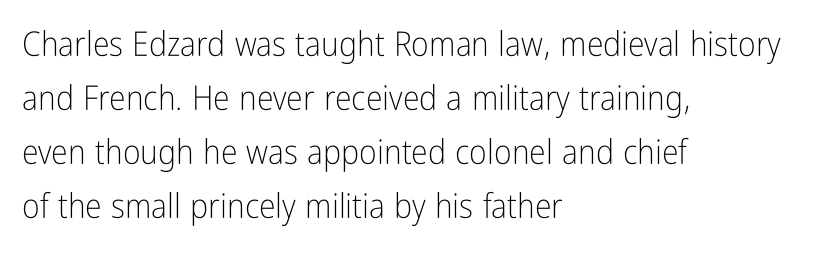
The image shows 34 px light, condensed sans-serif type, upright; set left-aligned, normal line spacing (1.59x), normal letter spacing, not underlined; low stroke contrast and a medium x-height.
